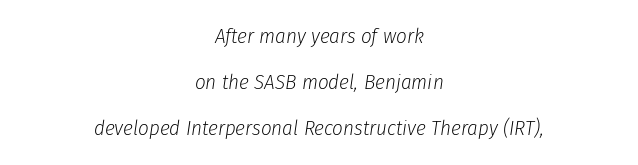
Q: Is the text bold? A: No.
Q: Is the text italic (slanted)? A: Yes, it leans right by about 8 degrees.
Q: Is the text underlined? A: No.
Q: How is the paragraph aligned? A: Centered.
Q: Is the spacing between letters normal or unusually wide? A: Normal.
Q: Is the spacing between lines tight, normal or loose? A: Loose.
